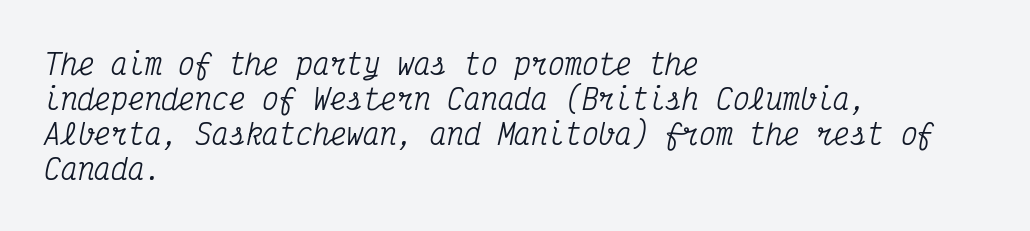
{"serif": "yes", "italic": "yes", "lean": "right", "slant_degrees": 12, "width": "condensed", "stroke_contrast": "medium", "x_height": "medium", "monospaced": "yes", "underline": "no", "align": "left", "line_spacing": "normal", "line_spacing_ratio": 1.25, "letter_spacing": "normal", "letter_spacing_em": 0.0, "glyph_px": 28}
